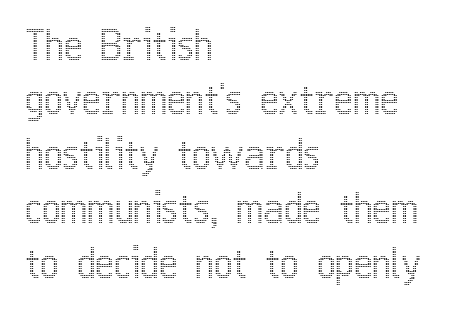
{"italic": "no", "width": "condensed", "x_height": "medium", "monospaced": "no", "underline": "no", "align": "left", "line_spacing": "normal", "line_spacing_ratio": 1.36, "letter_spacing": "normal", "letter_spacing_em": 0.0, "glyph_px": 40}
